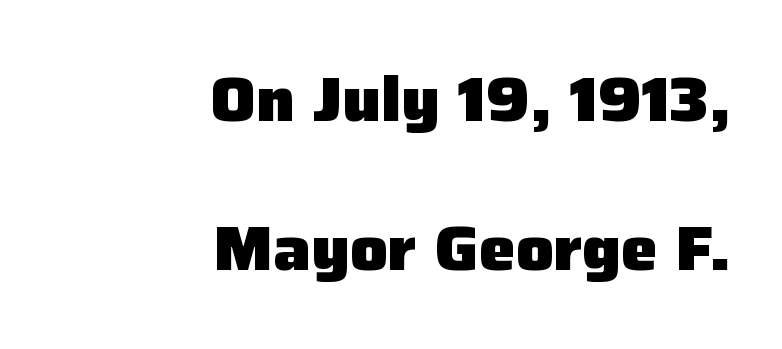
The image shows 62 px heavy sans-serif type, upright; set right-aligned, loose line spacing (2.41x), normal letter spacing, not underlined; low stroke contrast and a medium x-height.
